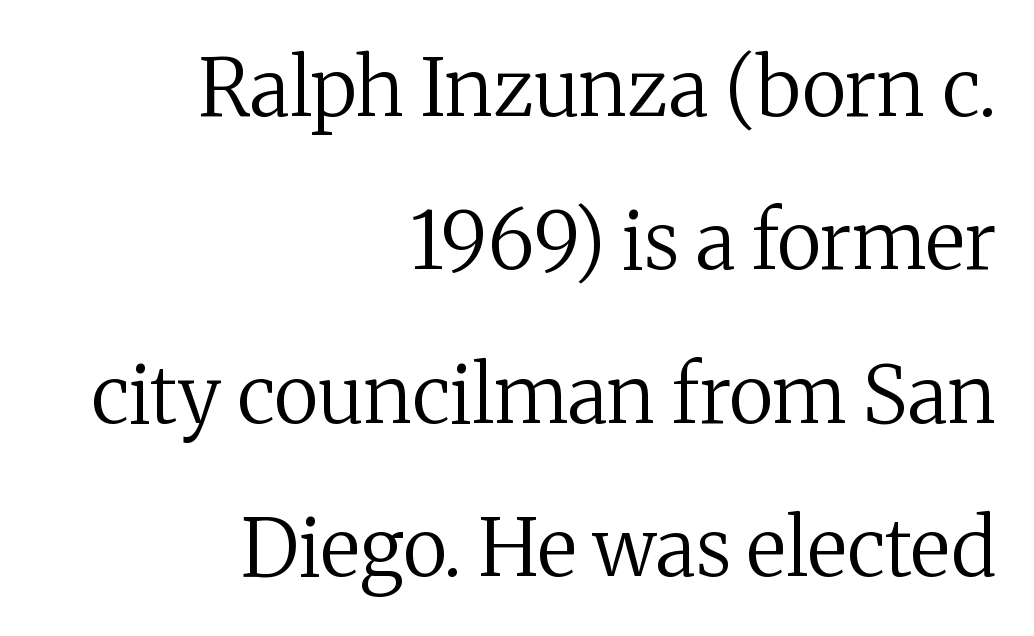
Note: serifs present on the glyphs. Italic: no, the glyphs are upright roman. Here the designer chose a conventional face with non-uniform glyph widths. Baseline-to-baseline distance is far greater than the letter height.
